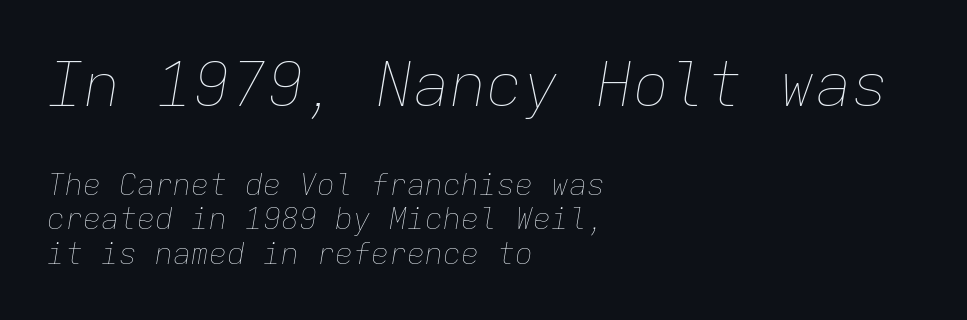
{"italic": "yes", "lean": "right", "slant_degrees": 9, "bold": "no", "weight": "thin", "width": "normal", "stroke_contrast": "low", "x_height": "medium", "monospaced": "yes", "underline": "no", "align": "left", "line_spacing": "tight", "line_spacing_ratio": 1.15, "letter_spacing": "normal", "letter_spacing_em": 0.0, "larger_block": "first", "size_ratio": 2.03, "glyph_px": 61}
